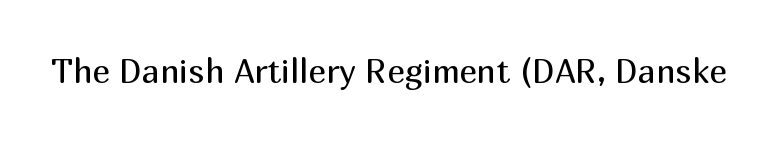
Q: Is the text bold? A: No.
Q: Is the text italic (slanted)? A: No, it is upright.
Q: Is the typeface a serif or a sans-serif typeface? A: Sans-serif.
Q: Is the text underlined? A: No.
Q: Is the spacing between letters normal or unusually wide? A: Normal.
Q: Width (condensed, normal, or wide)? A: Normal.
Q: Stroke contrast? A: Medium.
Q: x-height? A: Medium.
Q: Monospaced? A: No.
